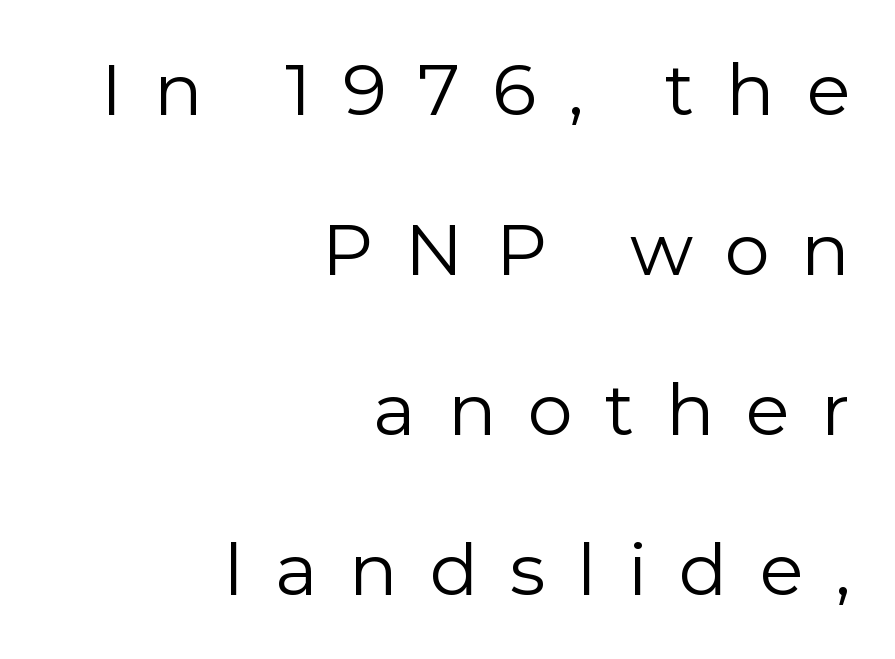
The image shows 72 px regular-weight sans-serif type, upright; set right-aligned, loose line spacing (2.22x), unusually wide letter spacing (+0.44 em), not underlined; low stroke contrast and a medium x-height.
